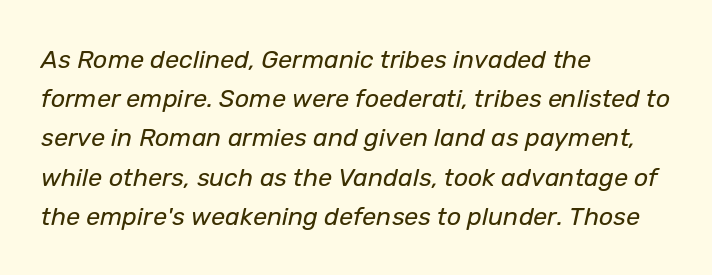
The image shows 25 px text type, italic (leaning right); set left-aligned, normal line spacing (1.57x), normal letter spacing, not underlined.
